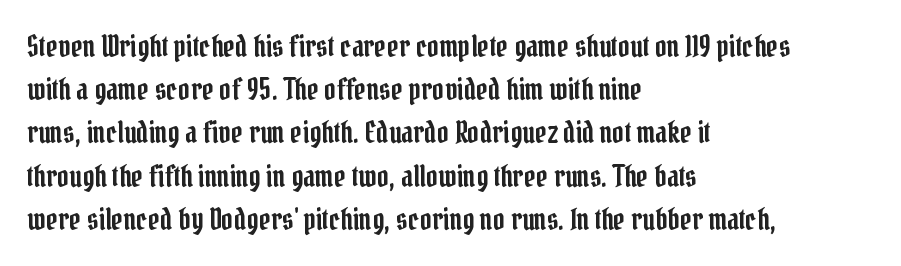
Q: Is the text italic (slanted)? A: No, it is upright.
Q: Is the typeface a serif or a sans-serif typeface? A: Serif.
Q: Is the text underlined? A: No.
Q: How is the paragraph aligned? A: Left-aligned.
Q: Is the spacing between letters normal or unusually wide? A: Normal.
Q: Is the spacing between lines tight, normal or loose? A: Normal.
Q: Width (condensed, normal, or wide)? A: Condensed.
Q: Stroke contrast? A: Low.
Q: x-height? A: Medium.
Q: Monospaced? A: No.
